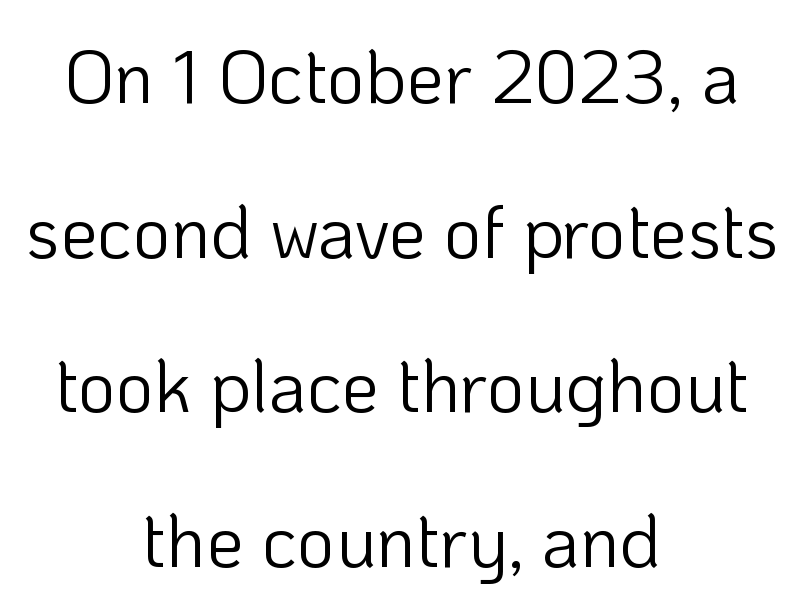
Words appear dense and cohesive because spacing is normal. Interline gaps are noticeably wide in this sample. This sample uses an upright cut, with every glyph sitting square on the baseline. Descenders are the only things crossing below the line. This is sans-serif lettering, the kind often seen on screens and signage.
